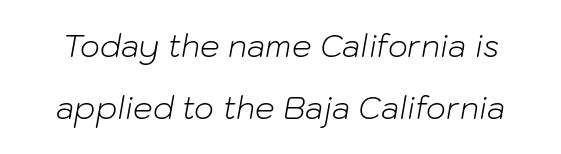
Inter-character spacing is left at the font's built-in metrics. A quiet, ordinary-to-light weight characterises the typeface. The specimen omits any rule beneath the text block's lines. Whoever set this chose breathing room over compactness in the vertical rhythm.
